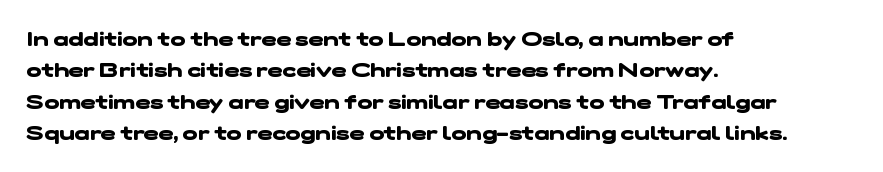
The image shows 20 px bold type; set left-aligned, normal line spacing (1.57x), normal letter spacing, not underlined.
